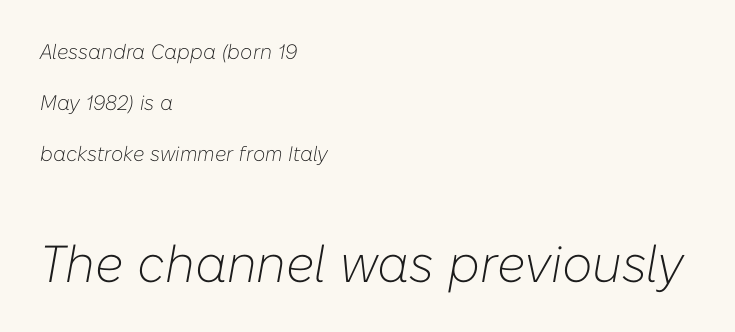
The image shows 52 px light type, italic (leaning right); set left-aligned, loose line spacing (2.43x), normal letter spacing, not underlined; the second (bottom) block is 2.48x larger; low stroke contrast and a medium x-height.
